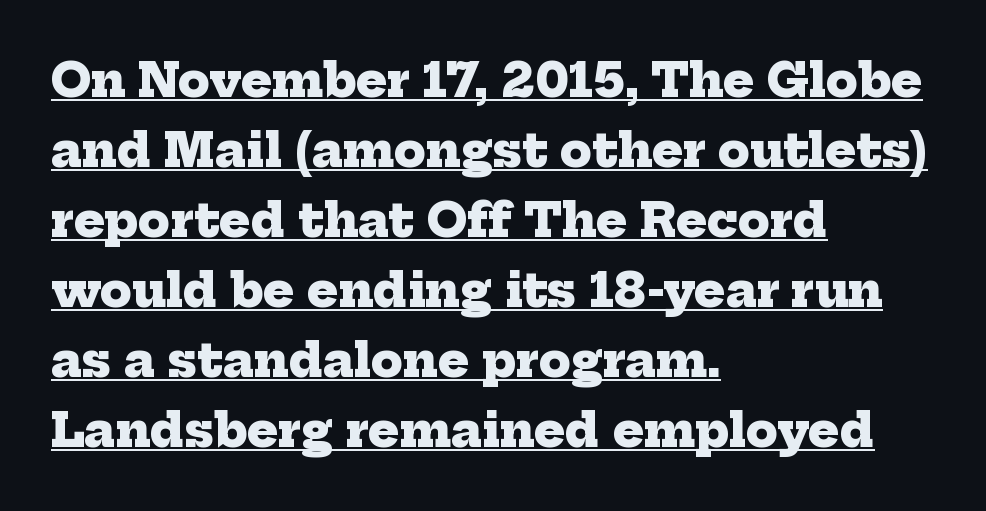
The image shows 46 px heavy serif type; set left-aligned, normal line spacing (1.52x), normal letter spacing, underlined; low stroke contrast and a medium x-height.
